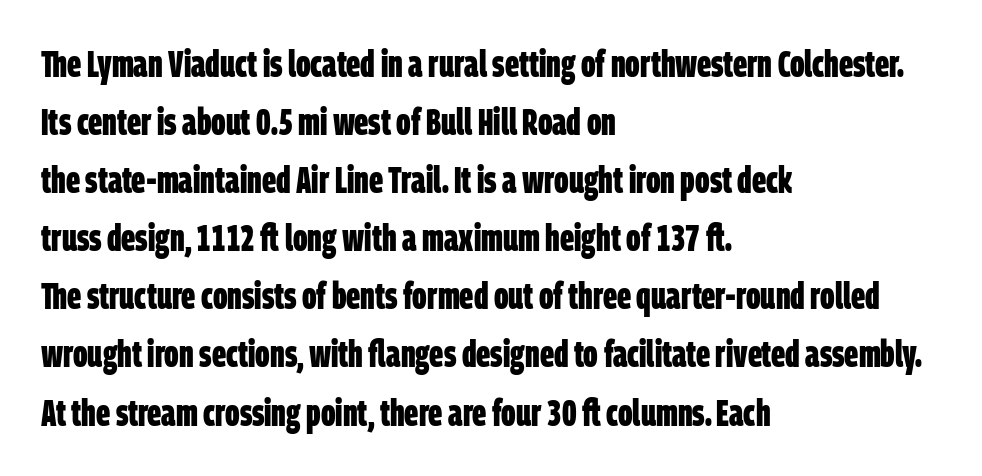
{"serif": "no", "bold": "yes", "weight": "bold", "width": "condensed", "stroke_contrast": "low", "x_height": "large", "monospaced": "no", "underline": "no", "align": "left", "line_spacing": "normal", "line_spacing_ratio": 1.57, "letter_spacing": "normal", "letter_spacing_em": 0.0, "glyph_px": 37}
